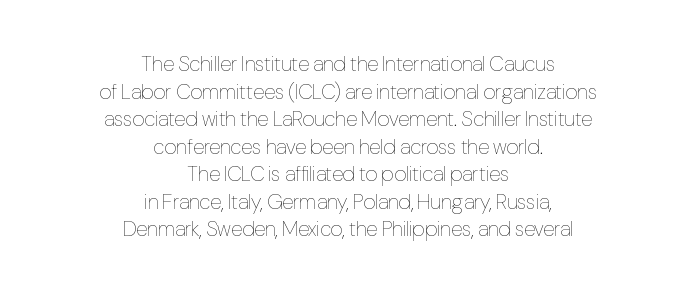
The letters stand straight up with perfectly vertical stems. Each stroke keeps to a modest, everyday thickness or less. Evenly set lines give the paragraph a standard silhouette. Check under the words: just untouched page. Honestly, the letter spacing is just normal — you wouldn't notice it.
